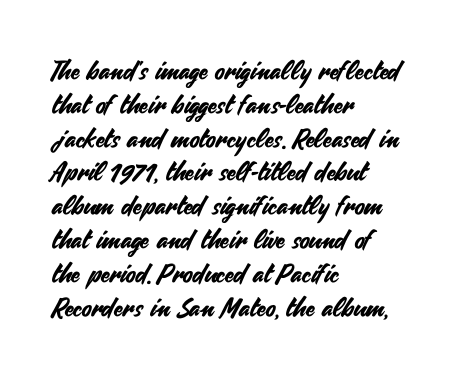
{"underline": "no", "align": "left", "line_spacing": "normal", "line_spacing_ratio": 1.3, "letter_spacing": "normal", "letter_spacing_em": 0.0, "glyph_px": 26}
